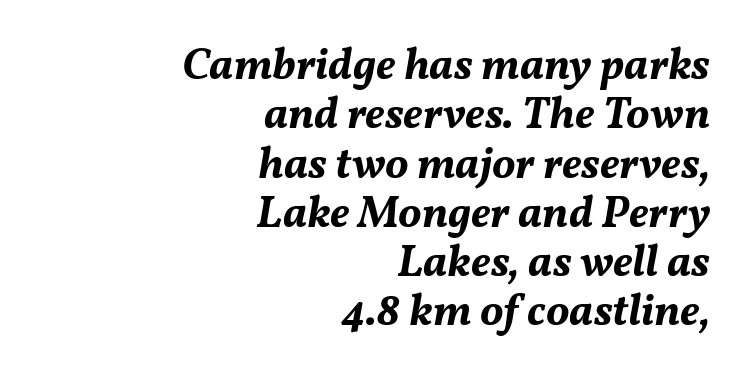
{"italic": "yes", "lean": "right", "slant_degrees": 11, "bold": "yes", "weight": "bold", "width": "normal", "stroke_contrast": "medium", "x_height": "medium", "monospaced": "no", "underline": "no", "align": "right", "line_spacing": "tight", "line_spacing_ratio": 1.12, "letter_spacing": "normal", "letter_spacing_em": 0.0, "glyph_px": 44}
